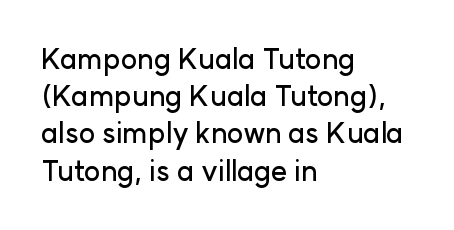
Letterform terminals end flat and unadorned throughout the passage. Upright lettering throughout. A typesetter would call this proportional, since set widths differ per character. Letter spacing: default. The block of text has a typical density, with ordinary space between rows.
